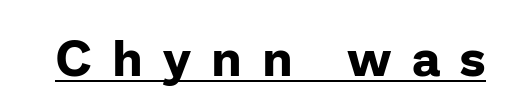
The image shows 50 px bold sans-serif type, upright; set unusually wide letter spacing (+0.4 em), underlined; low stroke contrast and a medium x-height.
